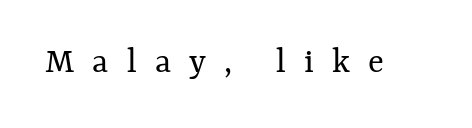
Lines of text with bare space underneath. The passage shown is typed in a proportional face where columns would drift. Quick note: not italic, upright. Someone cranked the tracking dial way up on this one. The letters look calm and open, with moderate or lighter stems.
